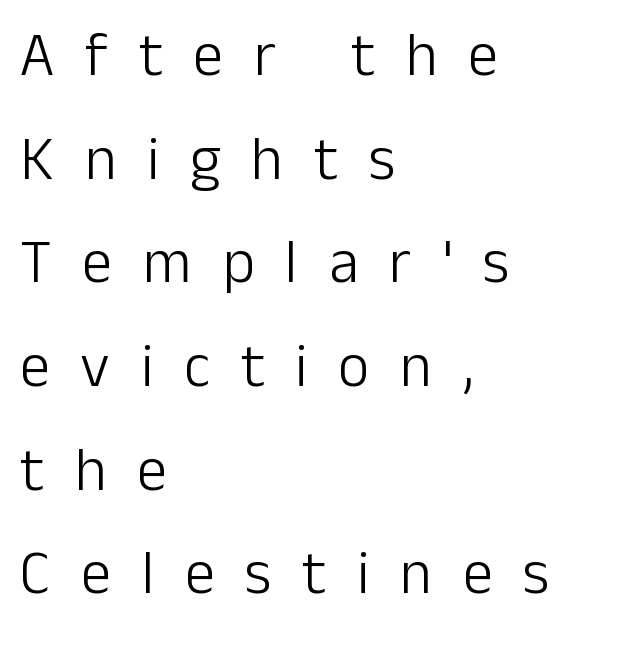
Think of a printed novel: that variable character pitch is what you see here. Alignment: flush left. The glyphs in this specimen are sans serif. Letters rest on an invisible, unmarked baseline. The horizontal fit of the characters is loose and conspicuously gappy. Stroke thickness stays within the range of a standard reading face or lighter.
